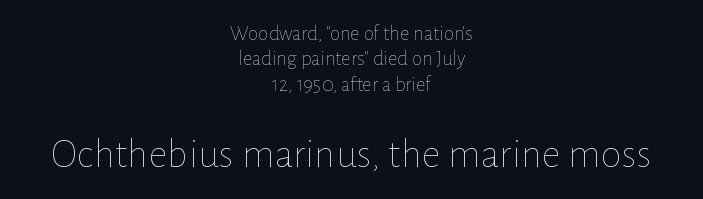
{"italic": "no", "bold": "no", "weight": "thin", "width": "normal", "stroke_contrast": "low", "x_height": "medium", "monospaced": "no", "underline": "no", "align": "center", "line_spacing_ratio": 1.21, "letter_spacing": "normal", "letter_spacing_em": 0.0, "larger_block": "second", "size_ratio": 2.0, "glyph_px": 42}
